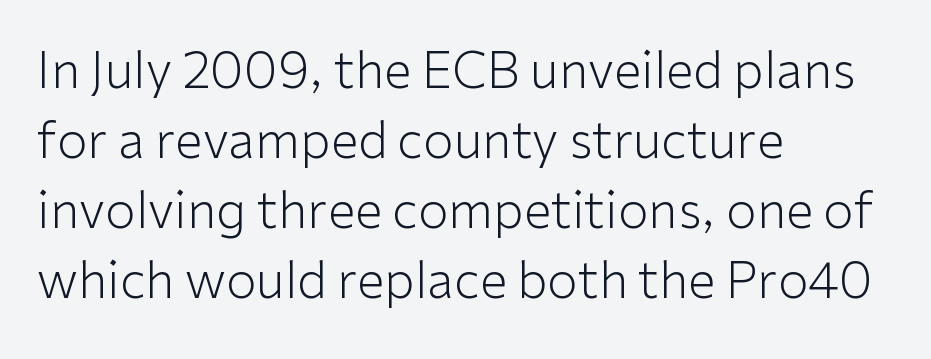
{"serif": "no", "italic": "no", "bold": "no", "weight": "light", "width": "normal", "stroke_contrast": "low", "x_height": "medium", "monospaced": "no", "underline": "no", "align": "left", "line_spacing": "normal", "line_spacing_ratio": 1.4, "letter_spacing": "normal", "letter_spacing_em": 0.0, "glyph_px": 50}
